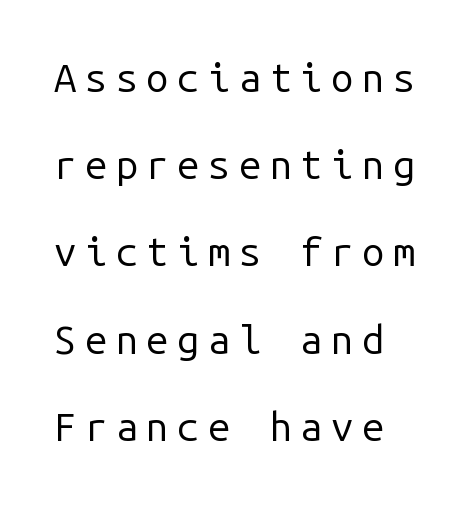
Q: Is the text bold? A: No.
Q: Is the text italic (slanted)? A: No, it is upright.
Q: Is the typeface a serif or a sans-serif typeface? A: Sans-serif.
Q: Is the text underlined? A: No.
Q: Is the spacing between letters normal or unusually wide? A: Unusually wide.
Q: Is the spacing between lines tight, normal or loose? A: Loose.
Q: Width (condensed, normal, or wide)? A: Normal.
Q: Stroke contrast? A: Low.
Q: x-height? A: Medium.
Q: Monospaced? A: Yes.
